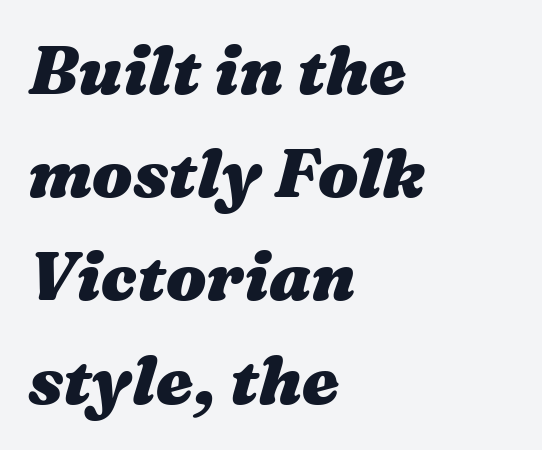
The specimen omits any rule beneath the text block's lines. Leading matches the norm, producing a regular column. Where is the straight margin? On the left. Tracking value appears to be zero — textbook default spacing. Proportional: the letters do not fall into vertical columns. The font is running at its bold setting.
